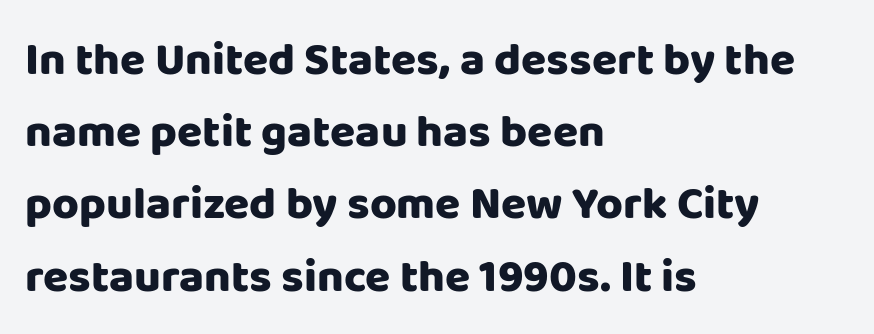
The image shows 46 px heavy sans-serif type, upright; set left-aligned, normal line spacing (1.57x), normal letter spacing, not underlined; low stroke contrast and a large x-height.
